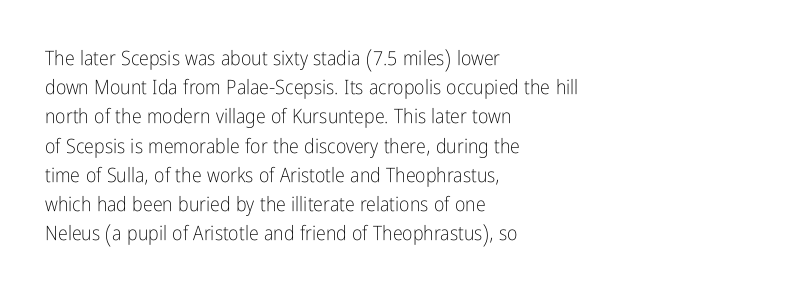
A normal amount of white space separates one row of letters from the next. The foot of each line stays bare and open. The ragged edge is on the right, which tells us the setting is flush left. This sample uses an upright cut, with every glyph sitting square on the baseline. No chunkiness to these letters — they're not bold. Does extra space separate the letters? No, they use regular spacing.
